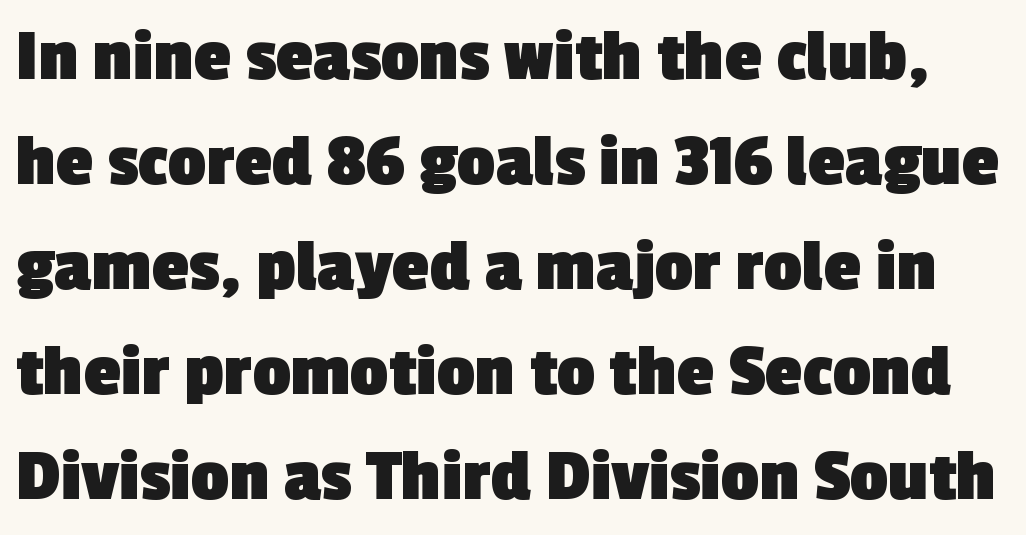
What's the leading like? Ordinary, nothing unusual. Is this a fixed-width face? No — the glyphs have proportional, varying widths. You'd pick this weight for a headline — it's a proper bold. Only glyphs here, with clear space below each row. Tracking here is standard; glyphs follow each other at the usual distance. This rendering employs a face without finishing strokes, i.e., a sans-serif.
